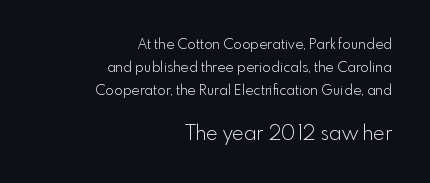
The image shows 20 px text type, upright; set right-aligned, normal line spacing (1.66x), normal letter spacing, not underlined; the second (bottom) block is 1.43x larger.
